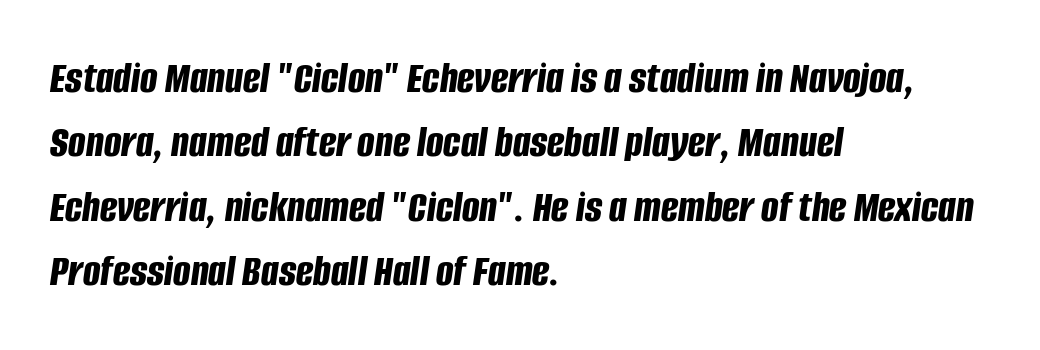
Words float on clear page, feet unadorned. The text carries the slant typical of an italic or oblique font. The vertical gap from one line to the next is medium. This rendering uses left alignment, leaving the right contour irregular.
